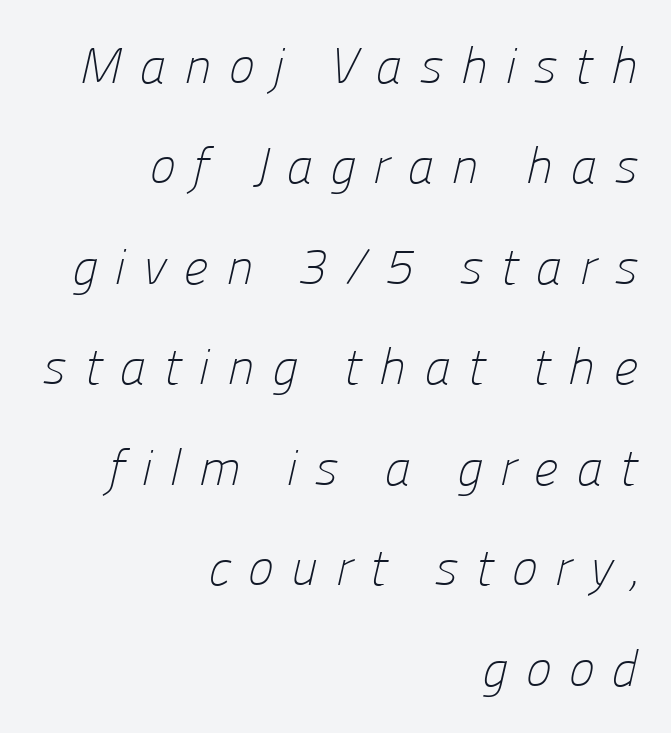
You could not count columns in this text — the font is proportionally spaced. Horizontal bands of white between lines are thick stripes. A typesetter would label this face a sans. Type without underlining. The letterforms stand isolated, each surrounded by extra space.
